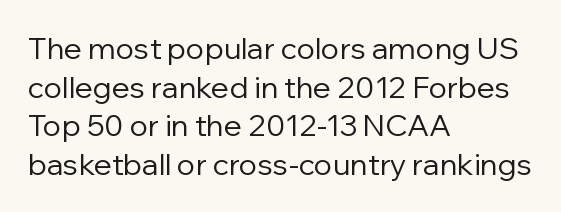
The image shows 30 px regular-weight sans-serif type, upright; set left-aligned, normal line spacing (1.29x), normal letter spacing, not underlined; low stroke contrast and a medium x-height.
